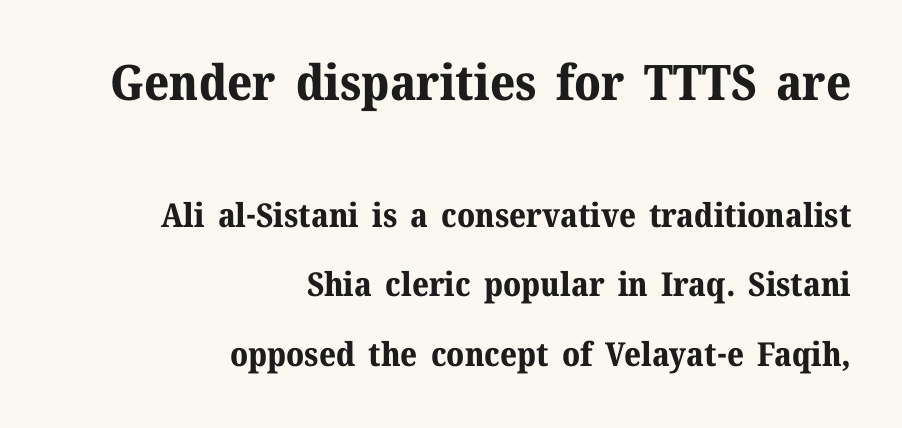
The image shows 49 px bold serif type, upright; set right-aligned, loose line spacing (2.11x), normal letter spacing, not underlined; the first (top) block is 1.48x larger; medium stroke contrast and a medium x-height.
